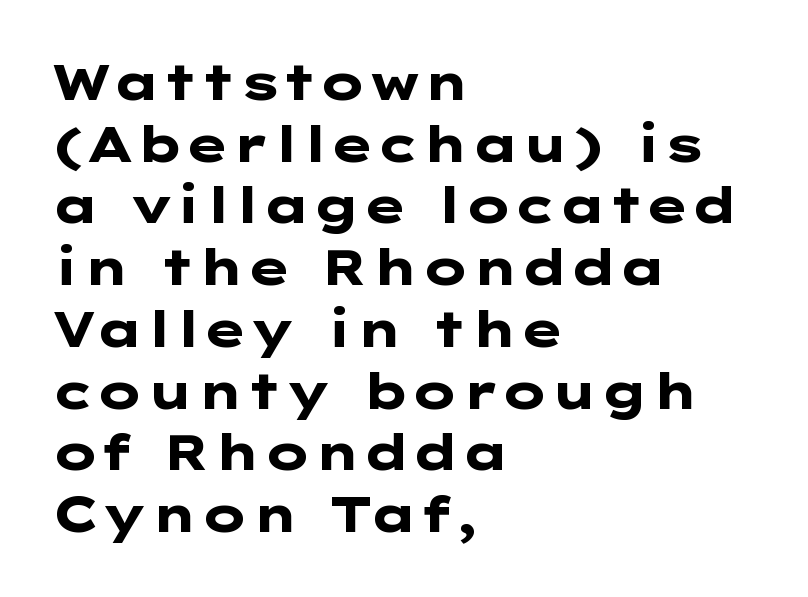
Q: Is the text bold? A: Yes.
Q: Is the text italic (slanted)? A: No, it is upright.
Q: Is the typeface a serif or a sans-serif typeface? A: Sans-serif.
Q: Is the text underlined? A: No.
Q: How is the paragraph aligned? A: Left-aligned.
Q: Is the spacing between letters normal or unusually wide? A: Normal.
Q: Is the spacing between lines tight, normal or loose? A: Normal.
Q: Width (condensed, normal, or wide)? A: Wide.
Q: Stroke contrast? A: Low.
Q: x-height? A: Medium.
